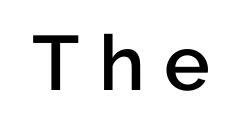
Q: Is the text bold? A: Semi-bold.
Q: Is the text italic (slanted)? A: No, it is upright.
Q: Is the typeface a serif or a sans-serif typeface? A: Sans-serif.
Q: Is the text underlined? A: No.
Q: Is the spacing between letters normal or unusually wide? A: Unusually wide.
Q: Width (condensed, normal, or wide)? A: Normal.
Q: Stroke contrast? A: Low.
Q: x-height? A: Medium.
Q: Monospaced? A: No.
